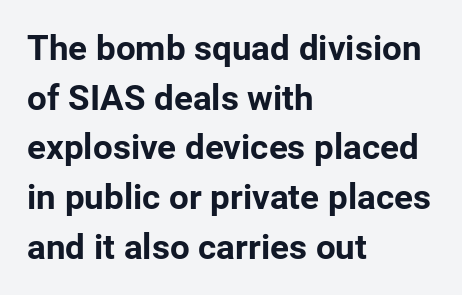
The image shows 35 px bold sans-serif type, upright; set left-aligned, normal line spacing (1.42x), normal letter spacing, not underlined; low stroke contrast and a medium x-height.
